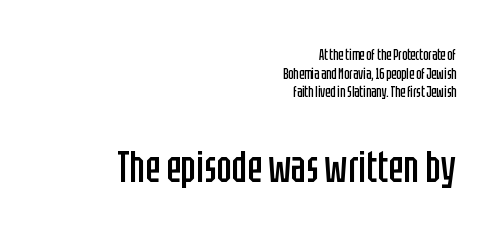
The image shows 45 px regular-weight, condensed sans-serif type, upright; set right-aligned, line spacing 1.24x, normal letter spacing, not underlined; the second (bottom) block is 3.0x larger; low stroke contrast and a large x-height.
